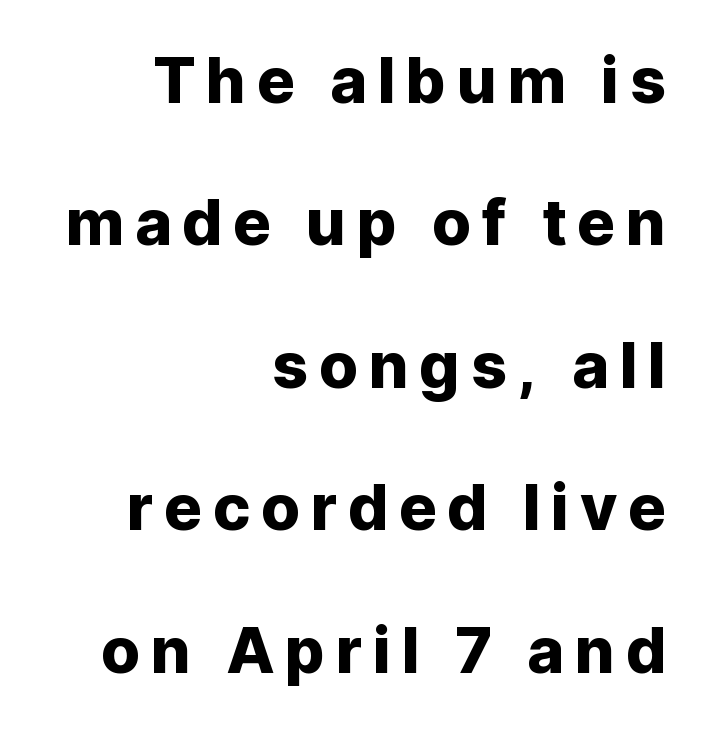
{"serif": "no", "italic": "no", "width": "normal", "stroke_contrast": "low", "x_height": "medium", "monospaced": "no", "underline": "no", "align": "right", "line_spacing": "loose", "line_spacing_ratio": 2.26, "glyph_px": 63}
